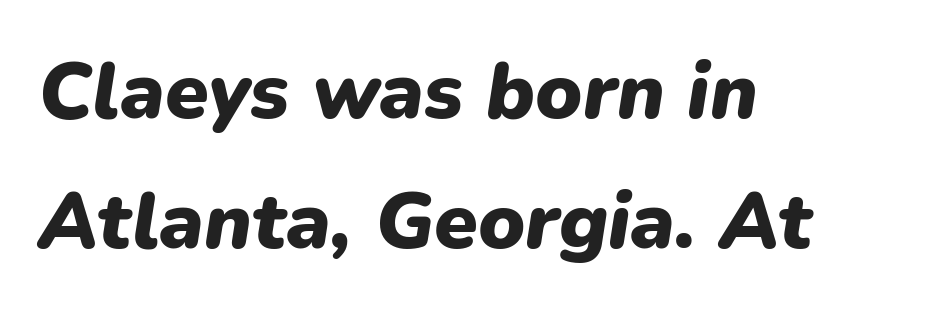
Line starts are locked; line ends wander. Glance below the letters and you will spot only blank space. A typesetter would call this leading conventional body-copy spacing. I'd describe the lettering as bold — thick and assertive.
